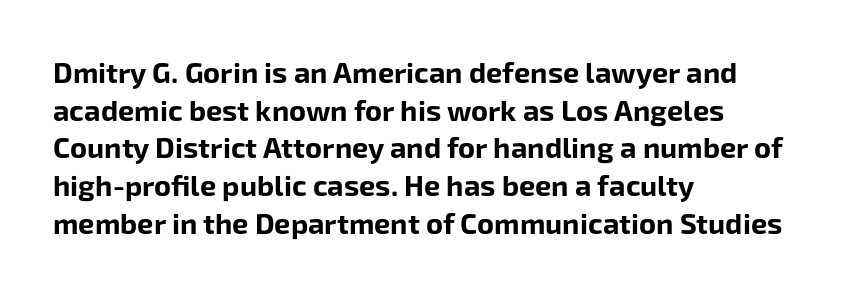
Q: Is the text bold? A: Yes.
Q: Is the text italic (slanted)? A: No, it is upright.
Q: Is the typeface a serif or a sans-serif typeface? A: Sans-serif.
Q: Is the text underlined? A: No.
Q: How is the paragraph aligned? A: Left-aligned.
Q: Is the spacing between letters normal or unusually wide? A: Normal.
Q: Is the spacing between lines tight, normal or loose? A: Normal.
Q: Width (condensed, normal, or wide)? A: Normal.
Q: Stroke contrast? A: Low.
Q: x-height? A: Medium.
Q: Monospaced? A: No.
